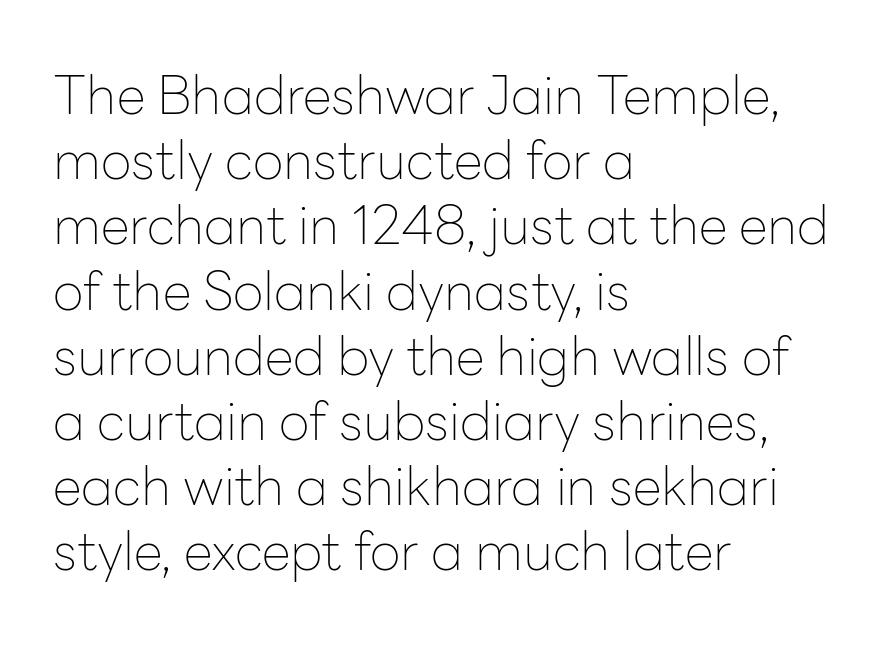
The image shows 53 px thin sans-serif type, upright; set left-aligned, line spacing 1.23x, normal letter spacing, not underlined; low stroke contrast and a medium x-height.
